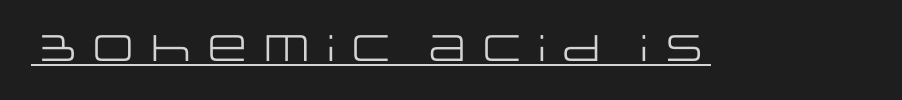
The typeface chosen for these lines omits serifs. Notice how the stems are strictly vertical — no italics here. Weight: regular or lighter. Think of a printed novel: that variable character pitch is what you see here. The gaps between neighbouring characters are ordinary and unremarkable.
